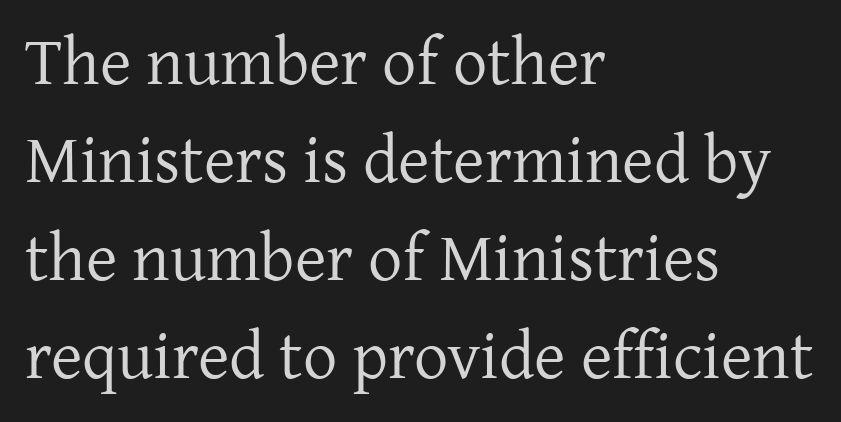
{"serif": "yes", "italic": "no", "bold": "no", "weight": "regular", "width": "normal", "stroke_contrast": "low", "x_height": "medium", "monospaced": "no", "underline": "no", "align": "left", "line_spacing": "normal", "line_spacing_ratio": 1.44, "letter_spacing": "normal", "letter_spacing_em": 0.0, "glyph_px": 68}
